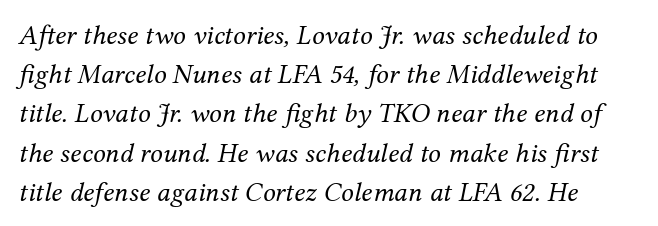
Q: Is the text bold? A: No.
Q: Is the text italic (slanted)? A: Yes, it leans right by about 12 degrees.
Q: Is the typeface a serif or a sans-serif typeface? A: Serif.
Q: Is the text underlined? A: No.
Q: How is the paragraph aligned? A: Left-aligned.
Q: Is the spacing between letters normal or unusually wide? A: Normal.
Q: Is the spacing between lines tight, normal or loose? A: Normal.
Q: Width (condensed, normal, or wide)? A: Normal.
Q: Stroke contrast? A: Medium.
Q: x-height? A: Medium.
Q: Monospaced? A: No.
